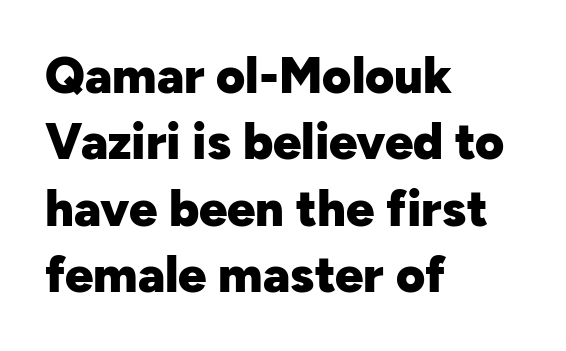
What stands out about the letter spacing? Nothing — it is the standard amount. Line starts are locked; line ends wander. Letters rest on an invisible, unmarked baseline. The typeface chosen for these lines omits serifs.
